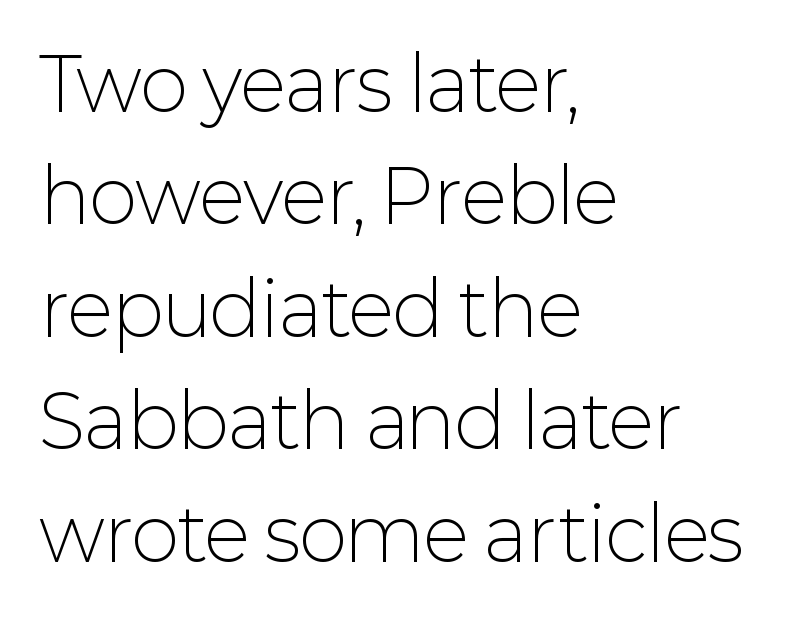
Q: Is the text bold? A: No.
Q: Is the text italic (slanted)? A: No, it is upright.
Q: Is the typeface a serif or a sans-serif typeface? A: Sans-serif.
Q: Is the text underlined? A: No.
Q: How is the paragraph aligned? A: Left-aligned.
Q: Is the spacing between letters normal or unusually wide? A: Normal.
Q: Is the spacing between lines tight, normal or loose? A: Normal.
Q: Width (condensed, normal, or wide)? A: Normal.
Q: Stroke contrast? A: Low.
Q: x-height? A: Medium.
Q: Monospaced? A: No.
